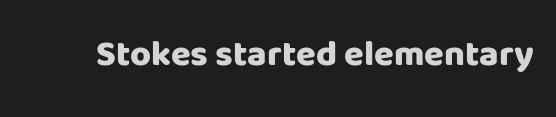
I'd call this a sans setting — the letters go barefoot. Notice how thick the strokes are: this is what a full bold looks like. The passage shown is typed in a proportional face where columns would drift. Descenders are the only things crossing below the line.
